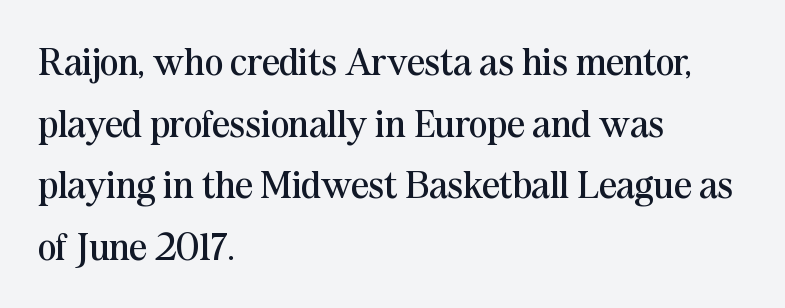
{"serif": "yes", "italic": "no", "bold": "no", "weight": "regular", "width": "normal", "stroke_contrast": "medium", "x_height": "medium", "monospaced": "no", "underline": "no", "align": "left", "line_spacing": "normal", "line_spacing_ratio": 1.58, "letter_spacing": "normal", "letter_spacing_em": 0.0, "glyph_px": 39}
